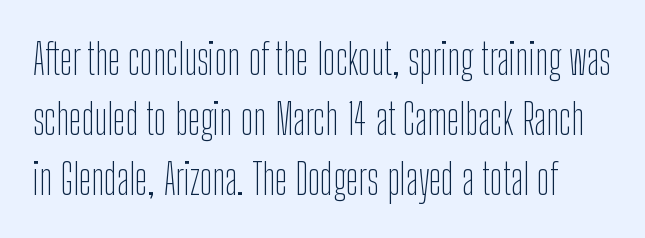
No word sits above an underline. Does the lettering tilt? It doesn't — this is upright. Serifs: no, the terminals of the letterforms are clean. The font sits on the lighter half of the weight spectrum, regular included. In terms of letterspacing, this is plain default setting.
